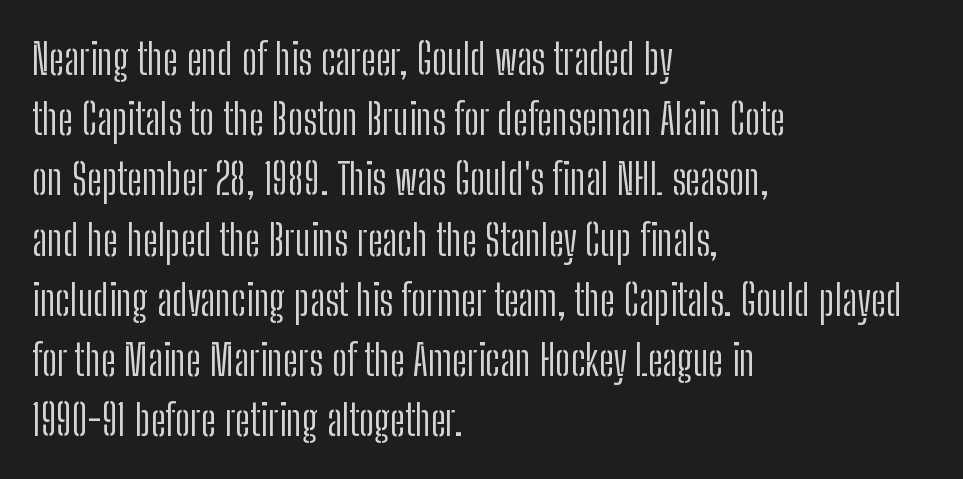
Are there feet on the stems? There aren't — it's a sans. Honestly, the letter spacing is just normal — you wouldn't notice it. Any mark beneath the type? The region is blank. Think standard paragraph weight, or any step lighter than that. Tall strokes in this sample are plumb rather than angled.
